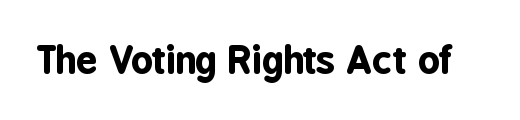
{"serif": "no", "italic": "no", "bold": "yes", "weight": "bold", "width": "condensed", "stroke_contrast": "low", "x_height": "medium", "monospaced": "no", "underline": "no", "letter_spacing": "normal", "letter_spacing_em": 0.0, "glyph_px": 38}
